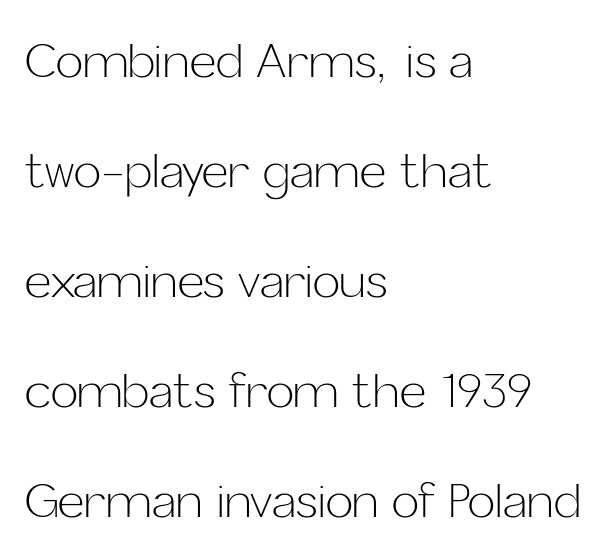
The rendering uses natural spacing where letterforms have individual widths. How are the letters spaced? Ordinarily, with no added tracking. Type without underlining. Nothing sits at the stroke ends, so this counts as sans-serif. The paragraph has a hard left edge and a soft right edge.
